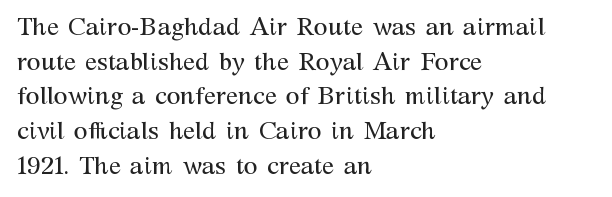
The image shows 25 px text type, upright; set left-aligned, normal line spacing (1.39x), normal letter spacing, not underlined.
